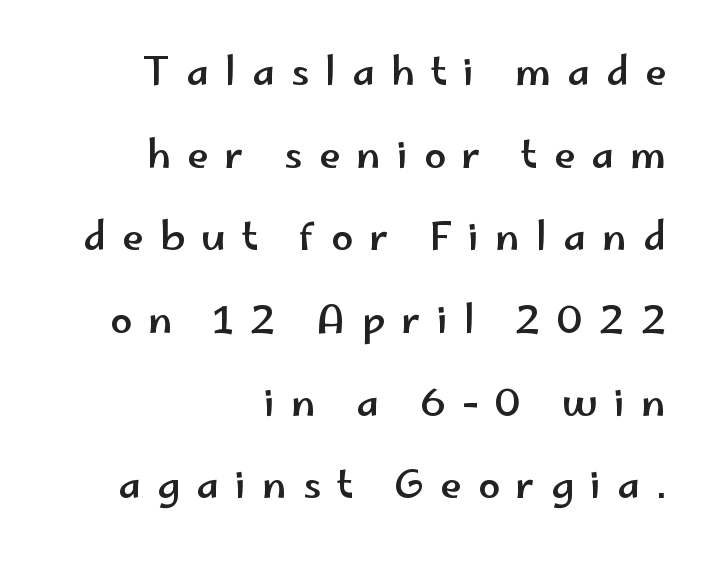
The image shows 39 px wide sans-serif type, upright; set right-aligned, loose line spacing (2.12x), unusually wide letter spacing (+0.41 em), not underlined; low stroke contrast and a small x-height.
